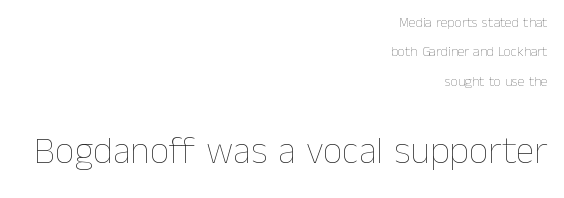
Stem width sits at or under what a default text font uses. Note the varied advance widths — an 'i' is clearly narrower than an 'm'. Upright lettering throughout. Widely set lines give the paragraph a tall, airy silhouette. The block sitting lower on the canvas is the one with enlarged characters. No extra tracking has been applied to these lines.
